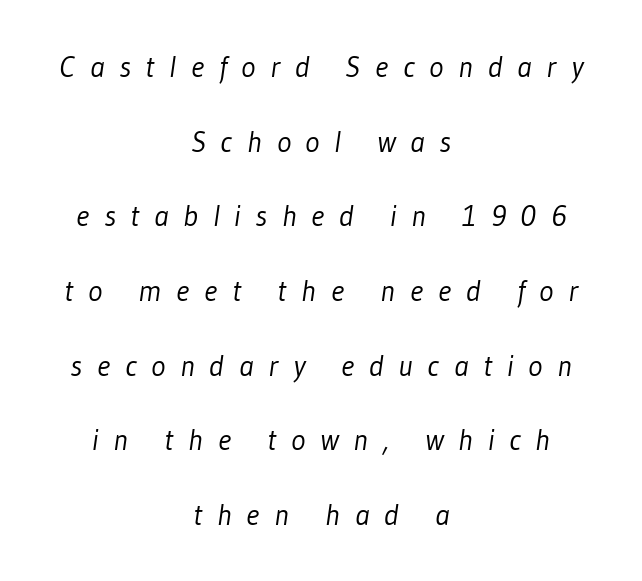
{"serif": "no", "bold": "no", "weight": "light", "width": "condensed", "stroke_contrast": "low", "x_height": "medium", "monospaced": "no", "underline": "no", "align": "center", "line_spacing": "loose", "line_spacing_ratio": 2.49, "letter_spacing": "wide", "letter_spacing_em": 0.49, "glyph_px": 30}
